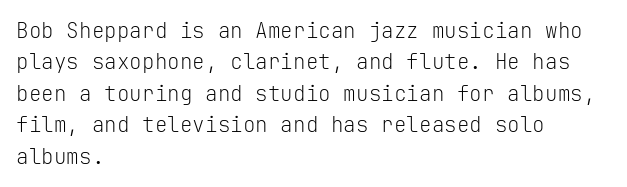
{"italic": "no", "bold": "no", "underline": "no", "align": "left", "line_spacing": "normal", "line_spacing_ratio": 1.5, "letter_spacing": "normal", "letter_spacing_em": 0.0, "glyph_px": 21}
